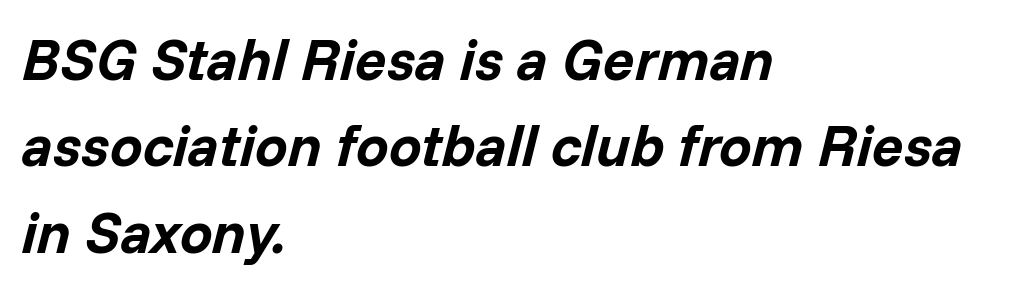
{"italic": "yes", "lean": "right", "slant_degrees": 14, "bold": "yes", "weight": "bold", "width": "normal", "stroke_contrast": "low", "x_height": "medium", "monospaced": "no", "underline": "no", "align": "left", "line_spacing": "normal", "line_spacing_ratio": 1.49, "letter_spacing": "normal", "letter_spacing_em": 0.0, "glyph_px": 58}
